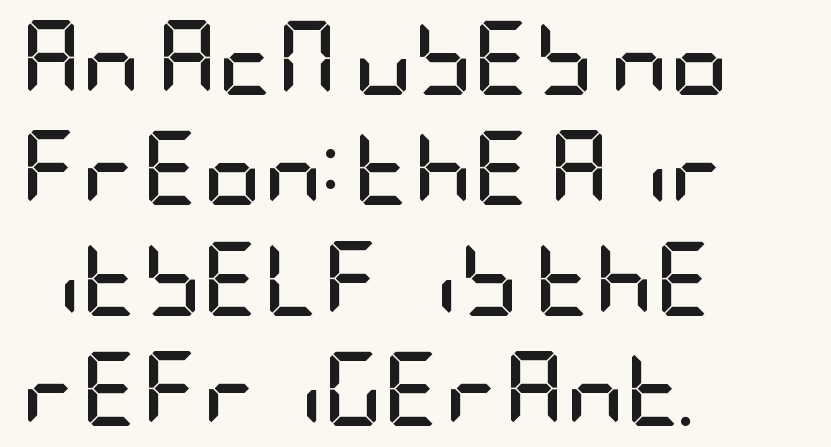
{"serif": "no", "italic": "no", "bold": "yes", "weight": "semibold", "width": "condensed", "stroke_contrast": "low", "x_height": "large", "underline": "no", "align": "left", "line_spacing": "normal", "line_spacing_ratio": 1.49, "letter_spacing": "normal", "letter_spacing_em": 0.0, "glyph_px": 74}
